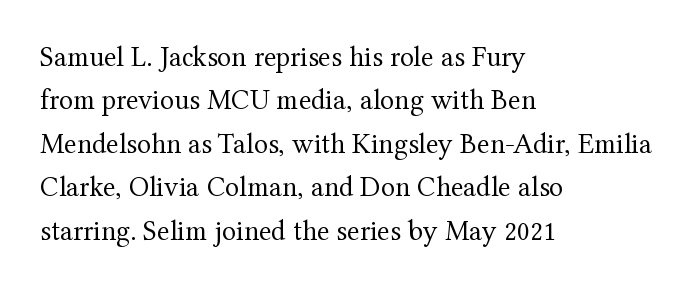
{"serif": "yes", "italic": "no", "bold": "no", "weight": "regular", "width": "normal", "stroke_contrast": "medium", "x_height": "medium", "monospaced": "no", "underline": "no", "align": "left", "line_spacing": "normal", "line_spacing_ratio": 1.5, "letter_spacing": "normal", "letter_spacing_em": 0.0, "glyph_px": 29}
